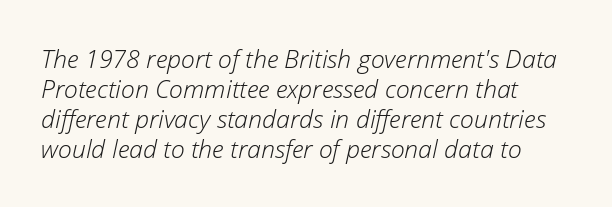
The image shows 25 px text type, italic (leaning right); set left-aligned, line spacing 1.2x, normal letter spacing, not underlined.
